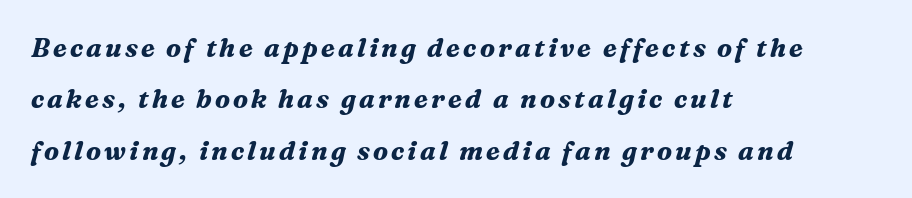
Layout note: lines flush left. Has an underline been added? It has not. Notice how thick the strokes are: this is what a full bold looks like. The designer dialed line spacing up above the default. These lines were composed using italics.
